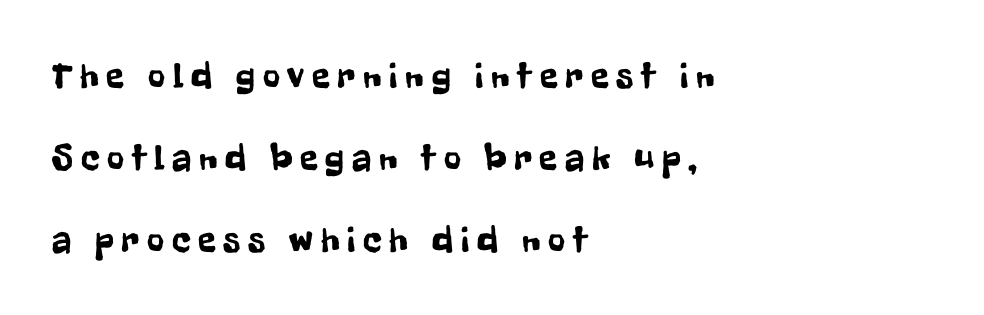
Compared with a centered layout, this one pins lines to the left instead. Classification — sans serif. Inter-character spacing is expanded well beyond the font's built-in metrics. You could not count columns in this text — the font is proportionally spaced.
